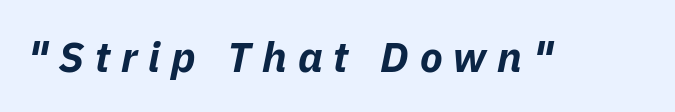
Q: Is the text bold? A: Yes.
Q: Is the text italic (slanted)? A: Yes, it leans right by about 11 degrees.
Q: Is the text underlined? A: No.
Q: Is the spacing between letters normal or unusually wide? A: Unusually wide.
Q: Width (condensed, normal, or wide)? A: Normal.
Q: Stroke contrast? A: Low.
Q: x-height? A: Medium.
Q: Monospaced? A: No.
